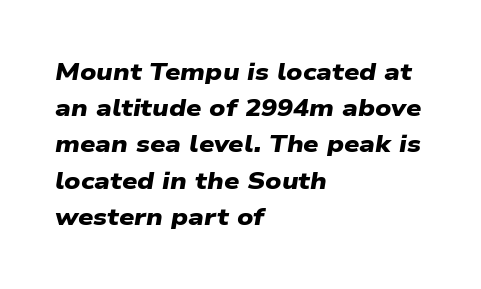
{"bold": "yes", "underline": "no", "align": "left", "line_spacing": "normal", "line_spacing_ratio": 1.51, "letter_spacing": "normal", "letter_spacing_em": 0.0, "glyph_px": 24}
